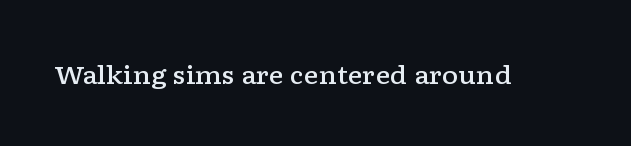
The image shows 25 px text type, upright; set normal letter spacing, not underlined.
